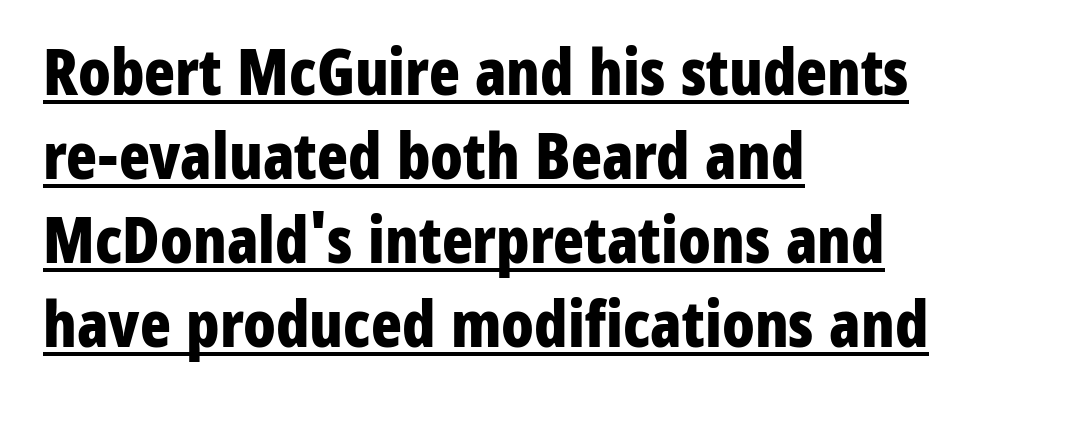
The image shows 64 px bold, condensed sans-serif type, upright; set left-aligned, normal line spacing (1.31x), normal letter spacing, underlined; low stroke contrast and a medium x-height.
